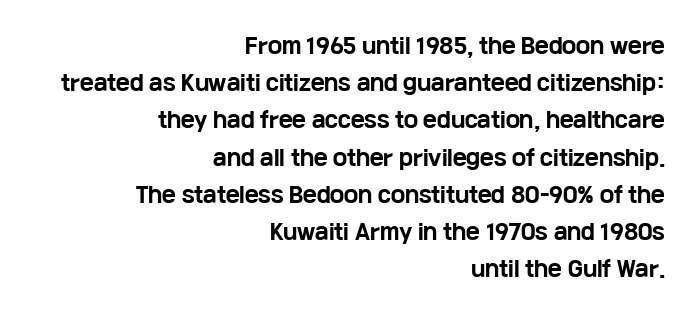
Q: Is the text bold? A: Yes.
Q: Is the text italic (slanted)? A: No, it is upright.
Q: Is the text underlined? A: No.
Q: How is the paragraph aligned? A: Right-aligned.
Q: Is the spacing between letters normal or unusually wide? A: Normal.
